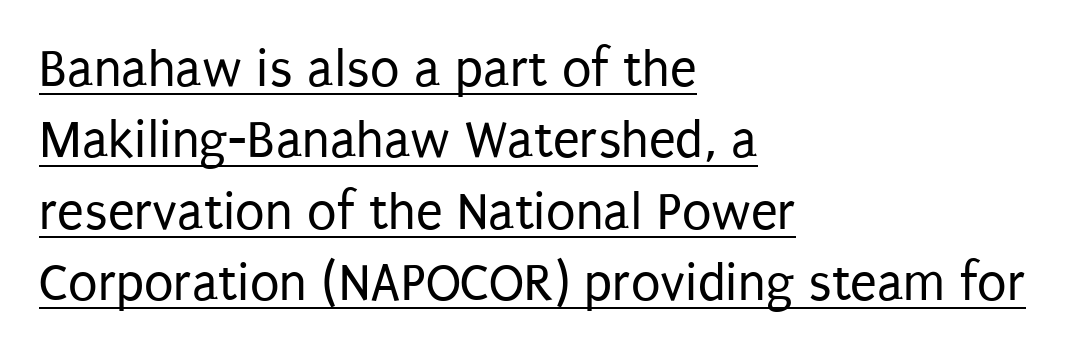
The characters are drawn with everyday or finer stroke widths. Rendered with straight, roman letterforms. Does a line run under the words? Yes, clearly. Do the characters align in a grid? No, the font is proportional. How are the letters spaced? Ordinarily, with no added tracking.
